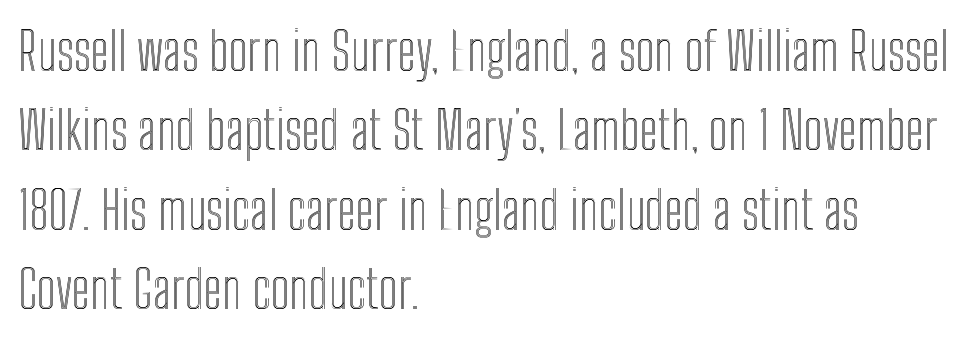
The face used here is proportionally spaced, like ordinary book or web type. What's the leading like? Ordinary, nothing unusual. Every row of glyphs begins at an identical x-position on the left. The gaps between neighbouring characters are ordinary and unremarkable. Ascenders rise straight up at ninety degrees.
